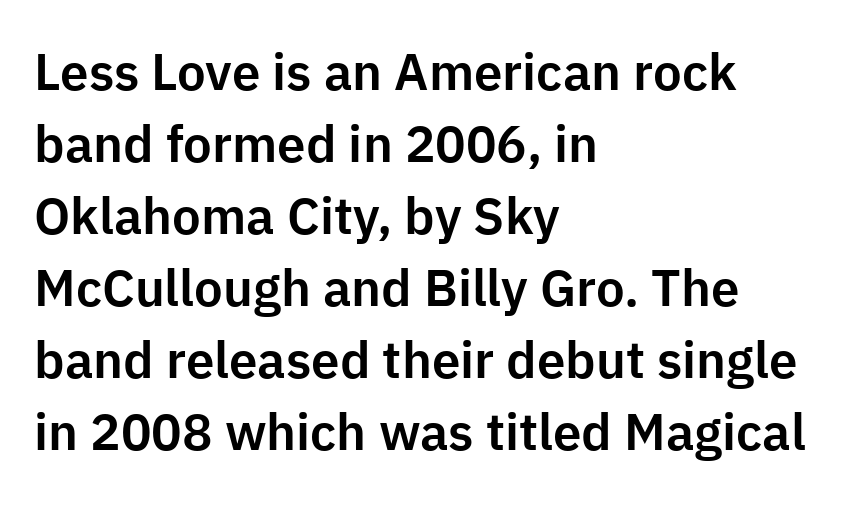
The rendering uses natural spacing where letterforms have individual widths. The face used here is a sans, in the tradition of grotesques and geometrics. The letters stand straight up with perfectly vertical stems. The line texture is even and compact thanks to regular tracking. In terms of leading, this rendering sits right in the middle.
